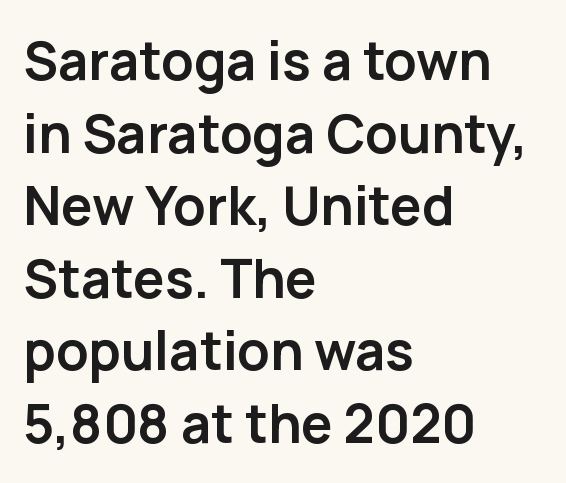
The image shows 53 px semibold sans-serif type, upright; set left-aligned, normal line spacing (1.37x), normal letter spacing, not underlined; low stroke contrast and a medium x-height.
